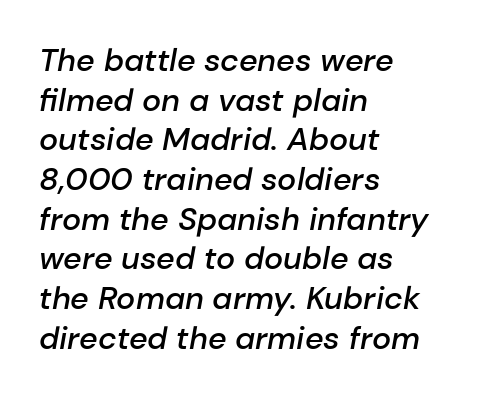
Q: Is the text bold? A: Semi-bold.
Q: Is the text italic (slanted)? A: Yes, it leans right by about 10 degrees.
Q: Is the text underlined? A: No.
Q: How is the paragraph aligned? A: Left-aligned.
Q: Is the spacing between letters normal or unusually wide? A: Normal.
Q: Width (condensed, normal, or wide)? A: Normal.
Q: Stroke contrast? A: Low.
Q: x-height? A: Medium.
Q: Monospaced? A: No.
